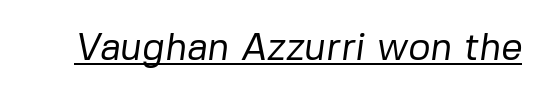
{"serif": "no", "bold": "no", "weight": "regular", "width": "normal", "stroke_contrast": "low", "x_height": "medium", "monospaced": "no", "underline": "yes", "letter_spacing": "normal", "letter_spacing_em": 0.0, "glyph_px": 38}
